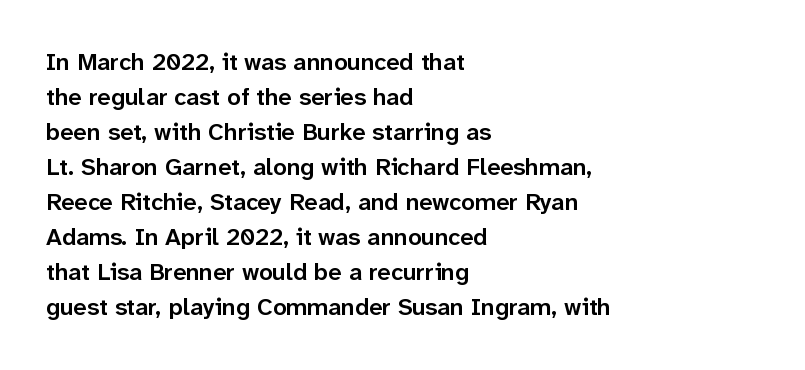
Q: Is the text bold? A: Semi-bold.
Q: Is the text italic (slanted)? A: No, it is upright.
Q: Is the text underlined? A: No.
Q: How is the paragraph aligned? A: Left-aligned.
Q: Is the spacing between letters normal or unusually wide? A: Normal.
Q: Is the spacing between lines tight, normal or loose? A: Normal.
